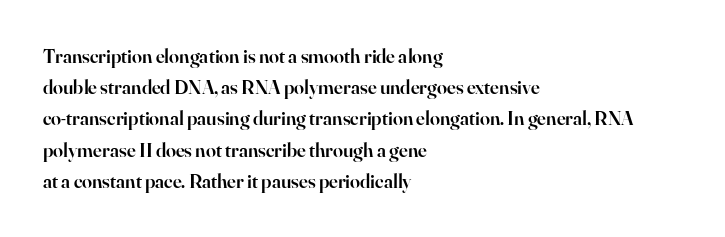
The image shows 20 px text type, upright; set left-aligned, normal line spacing (1.56x), normal letter spacing, not underlined.
